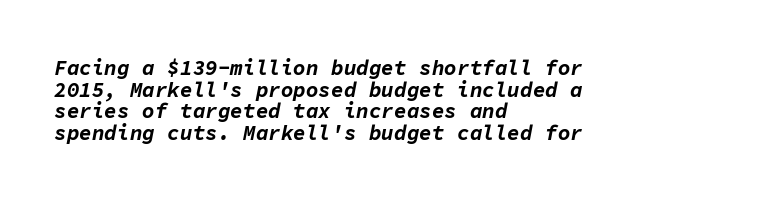
Q: Is the text bold? A: Yes.
Q: Is the text italic (slanted)? A: Yes, it leans right by about 11 degrees.
Q: Is the text underlined? A: No.
Q: How is the paragraph aligned? A: Left-aligned.
Q: Is the spacing between letters normal or unusually wide? A: Normal.
Q: Is the spacing between lines tight, normal or loose? A: Tight.
